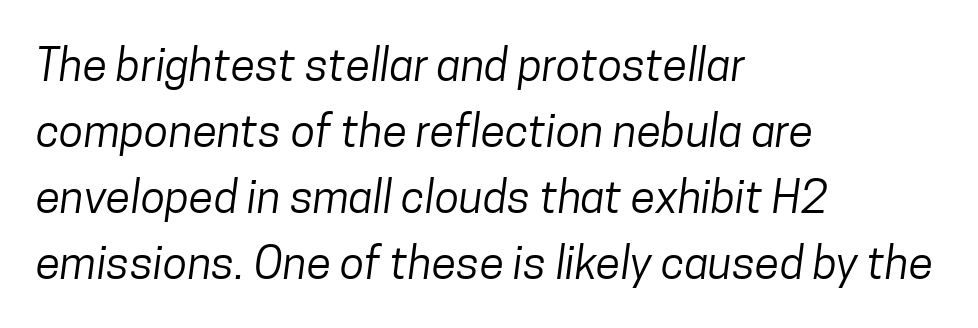
This sample uses plain, unmodified letter spacing. The cut favours lightness, reaching ordinary text weight at its darkest. The rendering shows plain stroke endings on the letterforms — a sans-serif design. The rows are spaced the way most documents space them.
